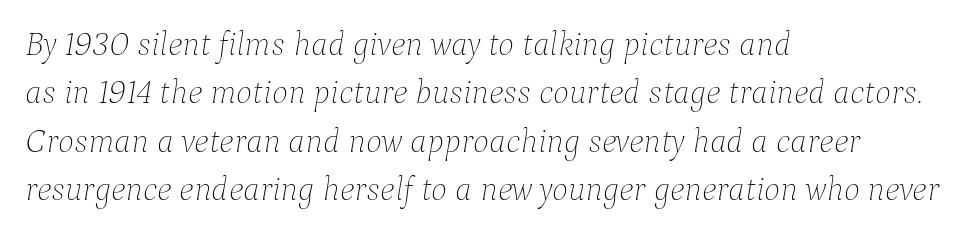
Q: Is the text bold? A: No.
Q: Is the text italic (slanted)? A: Yes, it leans right by about 9 degrees.
Q: Is the text underlined? A: No.
Q: How is the paragraph aligned? A: Left-aligned.
Q: Is the spacing between letters normal or unusually wide? A: Normal.
Q: Is the spacing between lines tight, normal or loose? A: Normal.
Q: Width (condensed, normal, or wide)? A: Normal.
Q: Stroke contrast? A: Low.
Q: x-height? A: Medium.
Q: Monospaced? A: No.
